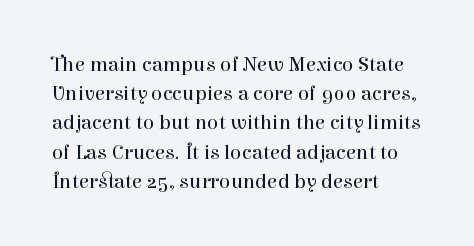
The image shows 21 px text type, upright; set left-aligned, normal line spacing (1.39x), normal letter spacing, not underlined.
